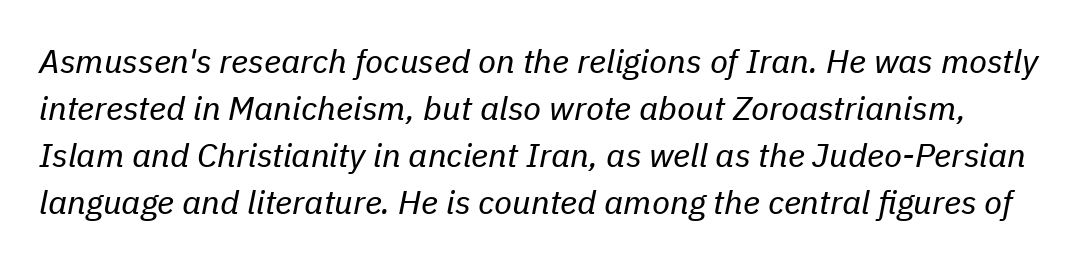
{"italic": "yes", "lean": "right", "slant_degrees": 11, "bold": "no", "weight": "regular", "width": "normal", "stroke_contrast": "low", "x_height": "medium", "monospaced": "no", "underline": "no", "line_spacing": "normal", "line_spacing_ratio": 1.42, "letter_spacing": "normal", "letter_spacing_em": 0.0, "glyph_px": 33}
